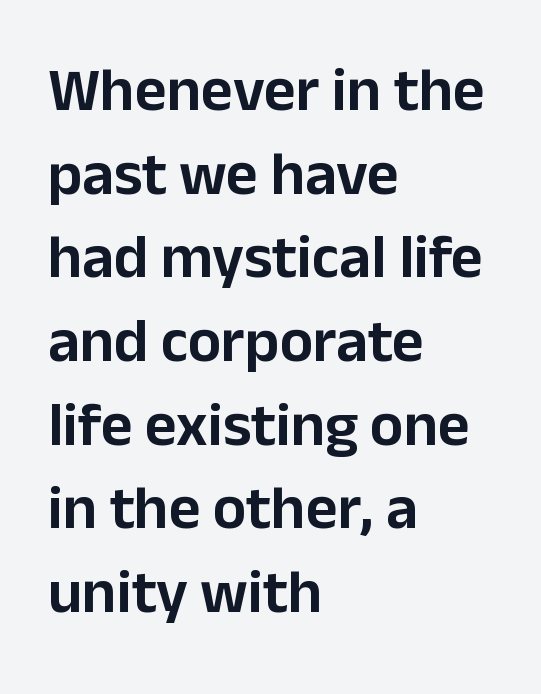
Is there much room between lines? A standard amount, neither cramped nor airy. Proportional: the letters do not fall into vertical columns. The gap between lines stays unmarked. Upright lettering throughout. The tracking reads as untouched default to a designer's eye. Each line starts at the same left margin while the right side varies.
